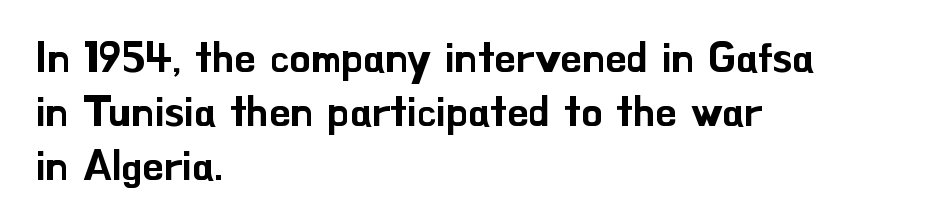
Q: Is the text italic (slanted)? A: No, it is upright.
Q: Is the typeface a serif or a sans-serif typeface? A: Sans-serif.
Q: Is the text underlined? A: No.
Q: How is the paragraph aligned? A: Left-aligned.
Q: Is the spacing between letters normal or unusually wide? A: Normal.
Q: Is the spacing between lines tight, normal or loose? A: Normal.
Q: Width (condensed, normal, or wide)? A: Normal.
Q: Stroke contrast? A: Low.
Q: x-height? A: Small.
Q: Monospaced? A: No.
